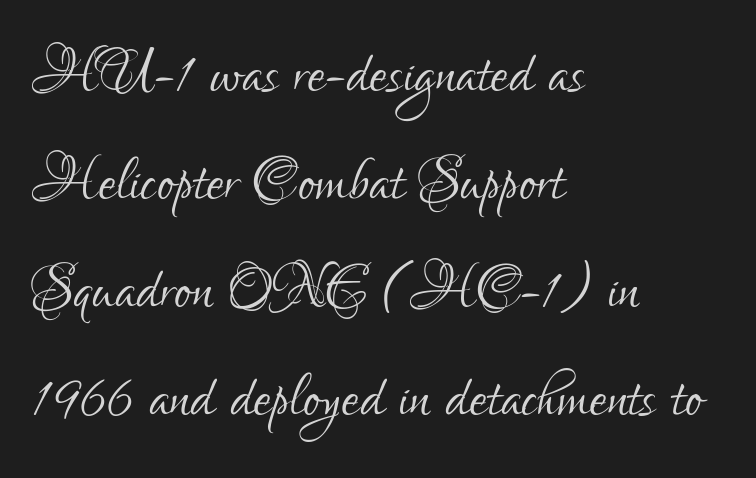
The image shows 80 px light, condensed sans-serif type; set left-aligned, normal line spacing (1.35x), normal letter spacing, not underlined; low stroke contrast and a small x-height.
